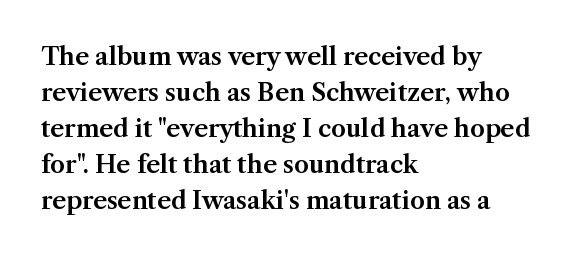
The image shows 24 px text type, upright; set left-aligned, normal line spacing (1.5x), normal letter spacing, not underlined.
